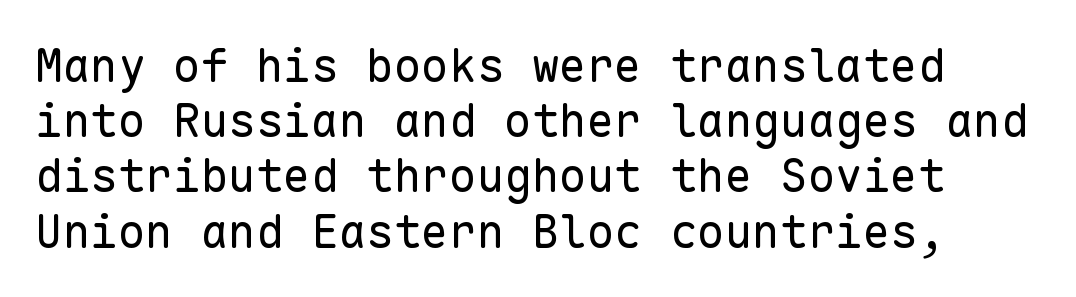
Q: Is the text bold? A: No.
Q: Is the text italic (slanted)? A: No, it is upright.
Q: Is the typeface a serif or a sans-serif typeface? A: Sans-serif.
Q: Is the text underlined? A: No.
Q: Is the spacing between letters normal or unusually wide? A: Normal.
Q: Width (condensed, normal, or wide)? A: Normal.
Q: Stroke contrast? A: Low.
Q: x-height? A: Medium.
Q: Monospaced? A: Yes.
